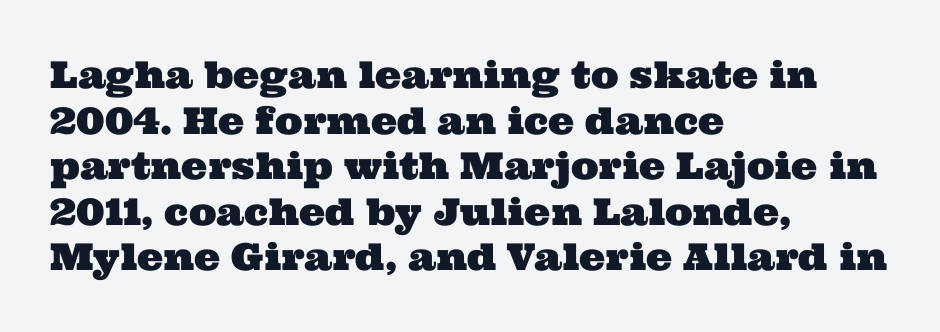
The image shows 37 px wide serif type; set left-aligned, line spacing 1.23x, normal letter spacing, not underlined; medium stroke contrast and a medium x-height.
